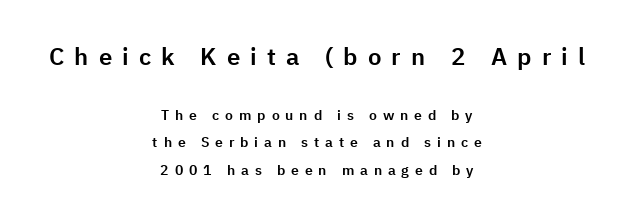
Both edges are ragged and mirror each other, which tells us the setting is centered. The horizontal fit of the characters is loose and conspicuously gappy. Which chunk is bigger? The first one — the top block dwarfs the bottom. The gap between lines stays unmarked. Interline gaps are noticeably wide in this sample. The specimen reads as upright at a glance.
